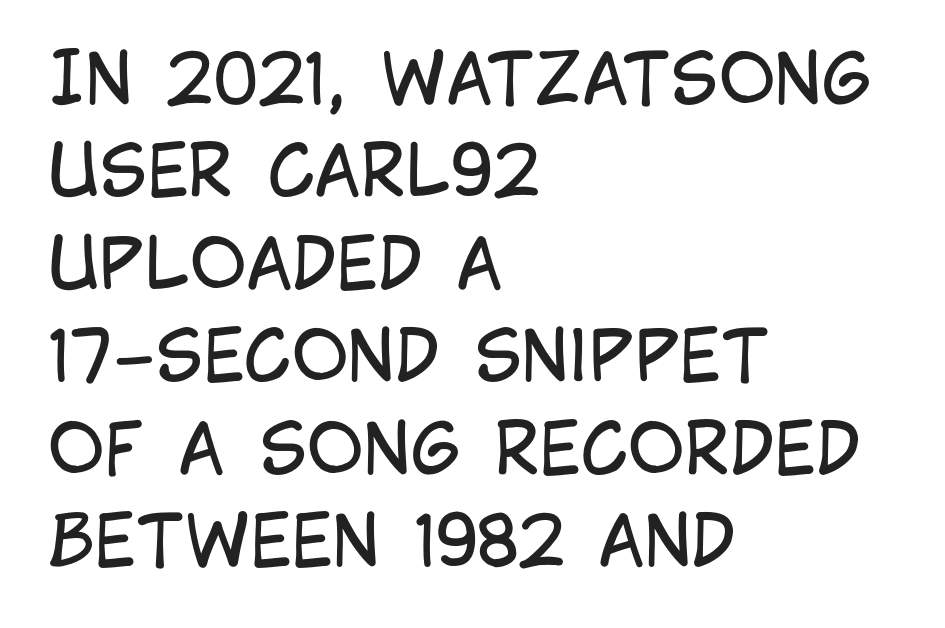
{"serif": "no", "italic": "no", "bold": "no", "weight": "regular", "width": "condensed", "stroke_contrast": "low", "x_height": "large", "monospaced": "no", "underline": "no", "align": "left", "line_spacing": "normal", "line_spacing_ratio": 1.34, "letter_spacing": "normal", "letter_spacing_em": 0.0, "glyph_px": 69}
